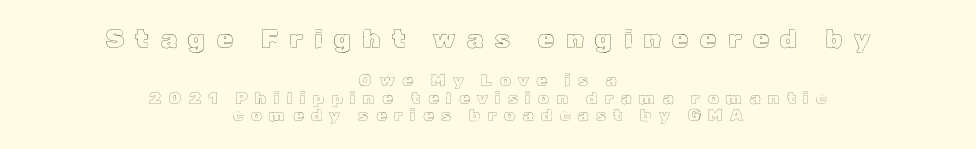
Q: Is the text italic (slanted)? A: No, it is upright.
Q: Is the text underlined? A: No.
Q: How is the paragraph aligned? A: Centered.
Q: Is the spacing between letters normal or unusually wide? A: Unusually wide.
Q: Is the spacing between lines tight, normal or loose? A: Tight.
Q: Which block of text is set in a larger size, the first (top) or the second (bottom)? A: The first (top) one.
